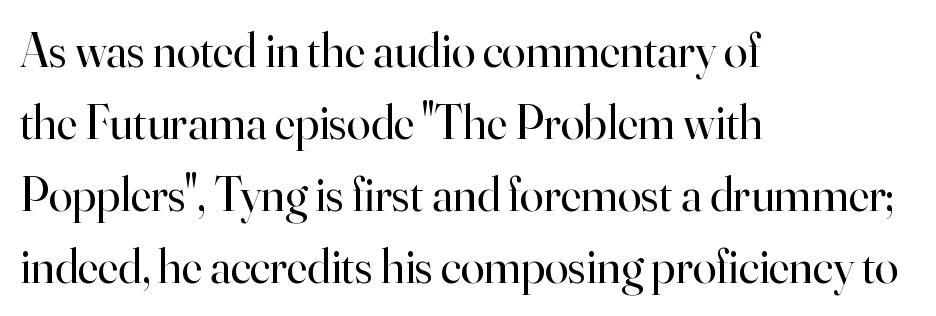
Classification — serif. This sample keeps an unexceptional amount of space between lines. Is this a fixed-width face? No — the glyphs have proportional, varying widths. These glyphs show unthickened strokes, regular width or finer. The rendering keeps characters at their native spacing. Bare-footed words on every line.
